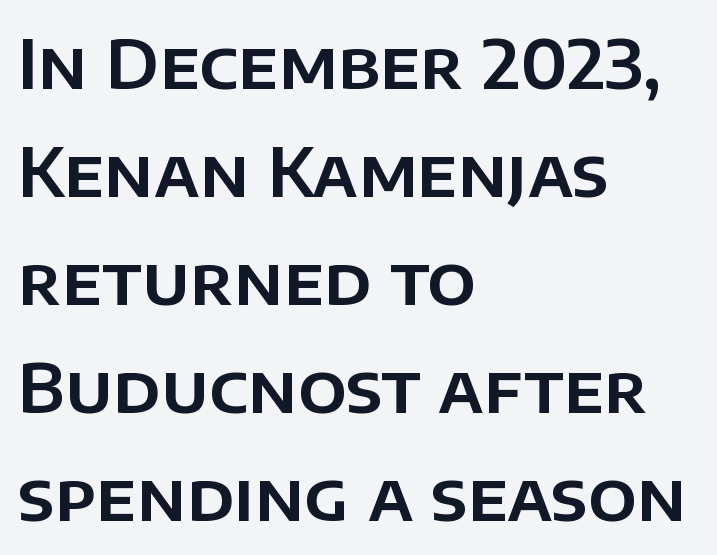
{"serif": "no", "italic": "no", "width": "normal", "stroke_contrast": "low", "x_height": "large", "monospaced": "no", "underline": "no", "align": "left", "line_spacing": "normal", "line_spacing_ratio": 1.59, "letter_spacing": "normal", "letter_spacing_em": 0.0, "glyph_px": 68}
